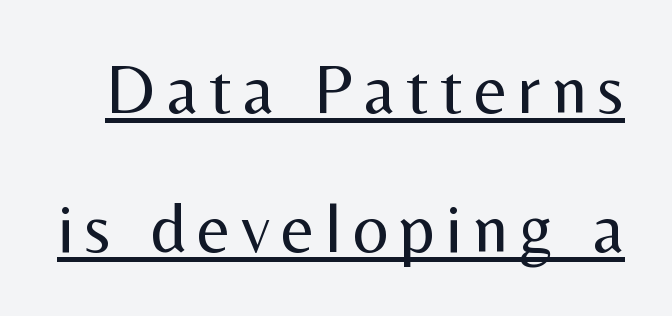
{"serif": "no", "italic": "no", "bold": "no", "weight": "regular", "width": "normal", "stroke_contrast": "medium", "x_height": "medium", "monospaced": "no", "underline": "yes", "line_spacing": "loose", "line_spacing_ratio": 1.98, "glyph_px": 70}
